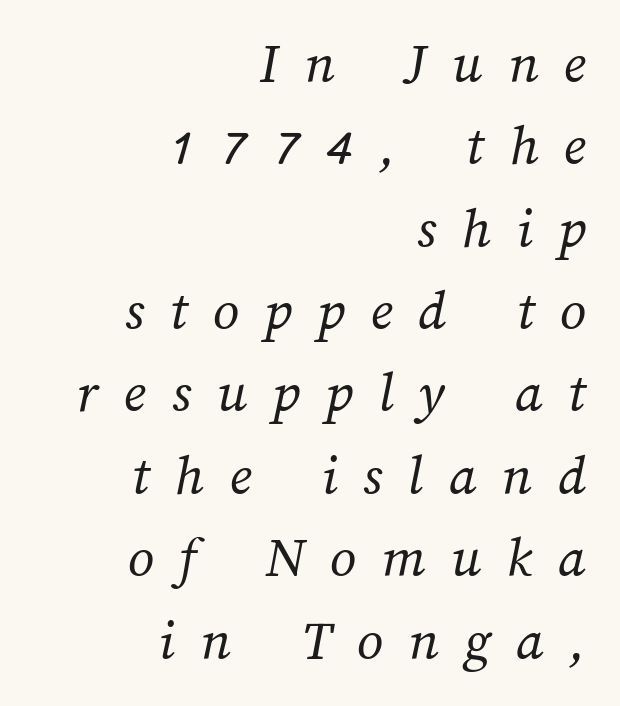
Students, note that the glyphs here are deliberately spaced far apart. Letters rest on an invisible, unmarked baseline. Do the characters align in a grid? No, the font is proportional. Typeset ragged left — the right edge is the straight one.
